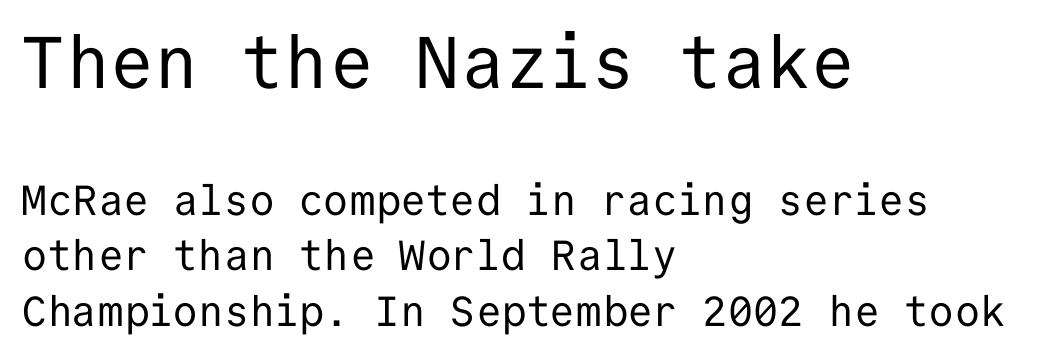
{"serif": "no", "italic": "no", "bold": "no", "weight": "regular", "width": "normal", "stroke_contrast": "low", "x_height": "medium", "monospaced": "yes", "underline": "no", "align": "left", "line_spacing": "normal", "line_spacing_ratio": 1.32, "letter_spacing": "normal", "letter_spacing_em": 0.0, "larger_block": "first", "size_ratio": 1.74, "glyph_px": 73}
